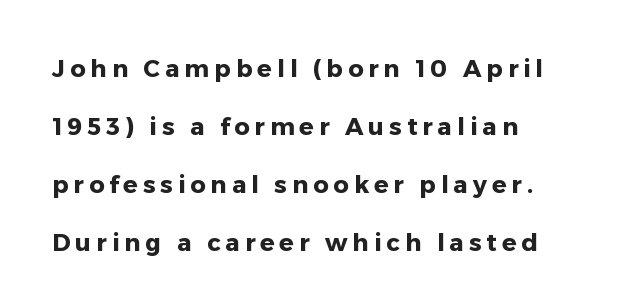
The image shows 24 px bold type, upright; set left-aligned, loose line spacing (2.41x), unusually wide letter spacing (+0.21 em), not underlined.
